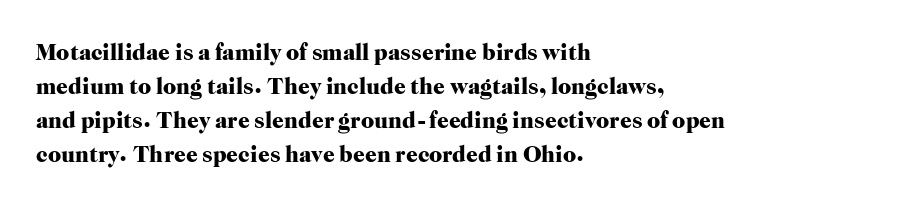
Q: Is the text bold? A: Yes.
Q: Is the text italic (slanted)? A: No, it is upright.
Q: Is the text underlined? A: No.
Q: How is the paragraph aligned? A: Left-aligned.
Q: Is the spacing between letters normal or unusually wide? A: Normal.
Q: Is the spacing between lines tight, normal or loose? A: Normal.
